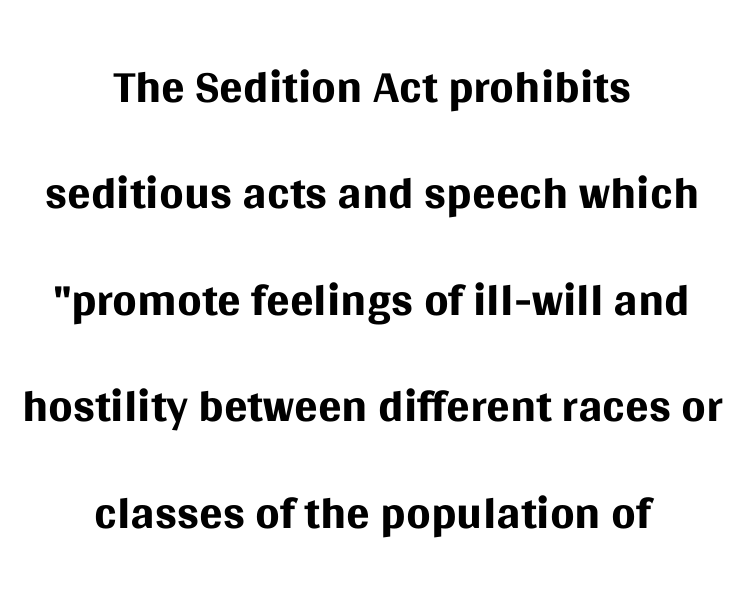
{"serif": "no", "italic": "no", "bold": "no", "weight": "regular", "width": "normal", "stroke_contrast": "medium", "x_height": "large", "monospaced": "no", "underline": "no", "align": "center", "line_spacing": "normal", "line_spacing_ratio": 1.52, "letter_spacing": "normal", "letter_spacing_em": 0.0, "glyph_px": 70}
